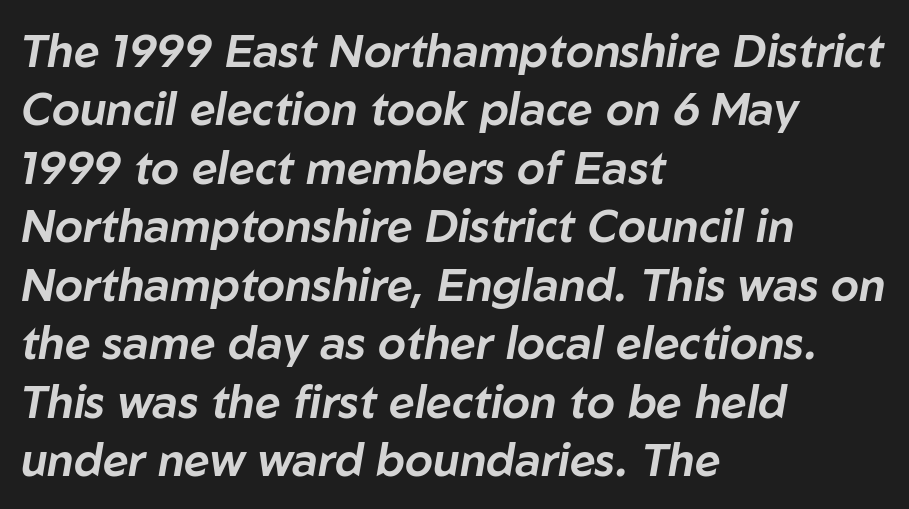
The image shows 45 px text type, italic (leaning right); set left-aligned, normal line spacing (1.3x), normal letter spacing, not underlined; low stroke contrast and a medium x-height.
